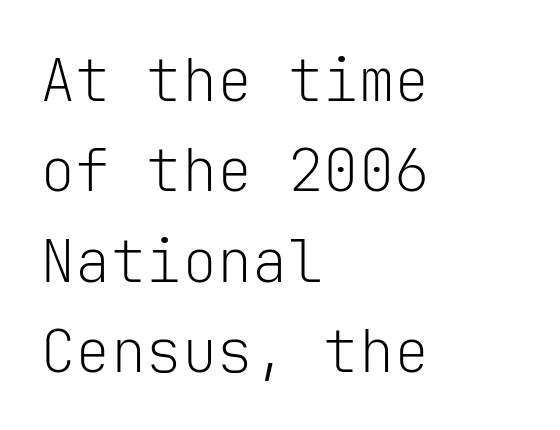
Do the characters align in a grid? Yes, the font is monospaced. Each line starts at the same left margin while the right side varies. Serif or sans? Sans — the stroke terminals are bare. Words float on clear page, feet unadorned. How would I describe the line gaps? Plain and ordinary.
